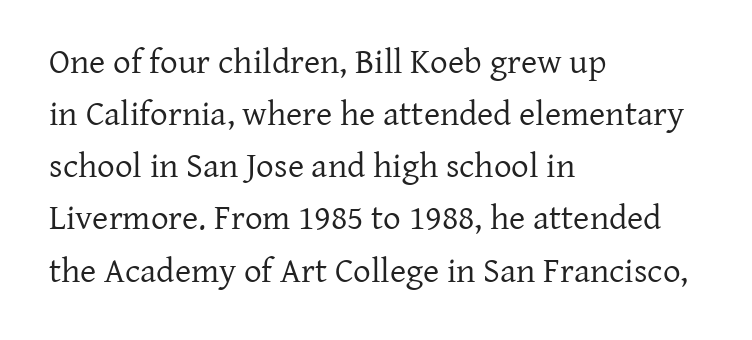
The image shows 35 px regular-weight serif type, upright; set left-aligned, normal line spacing (1.49x), normal letter spacing, not underlined; low stroke contrast and a medium x-height.
